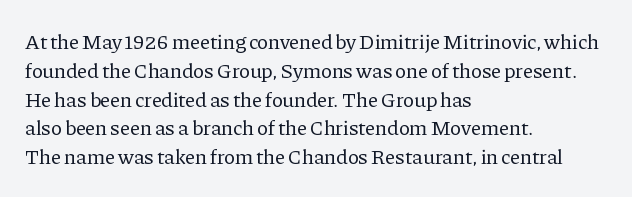
The image shows 21 px text type, upright; set left-aligned, normal line spacing (1.37x), normal letter spacing, not underlined.
